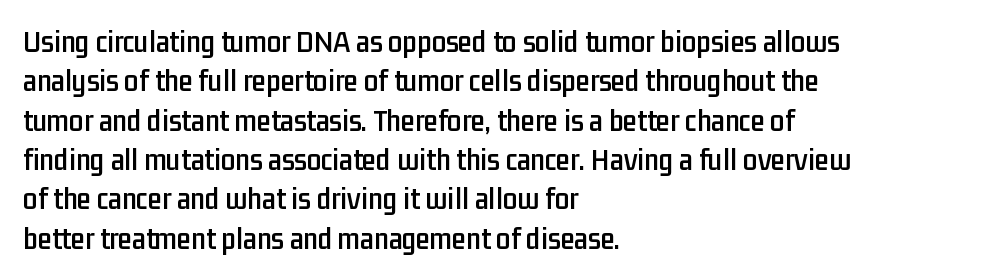
Q: Is the text italic (slanted)? A: No, it is upright.
Q: Is the typeface a serif or a sans-serif typeface? A: Sans-serif.
Q: Is the text underlined? A: No.
Q: How is the paragraph aligned? A: Left-aligned.
Q: Is the spacing between letters normal or unusually wide? A: Normal.
Q: Width (condensed, normal, or wide)? A: Condensed.
Q: Stroke contrast? A: Low.
Q: x-height? A: Medium.
Q: Monospaced? A: No.
